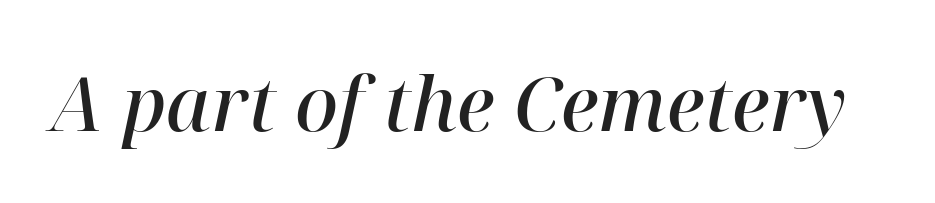
Q: Is the text bold? A: Semi-bold.
Q: Is the text italic (slanted)? A: Yes, it leans right by about 12 degrees.
Q: Is the typeface a serif or a sans-serif typeface? A: Serif.
Q: Is the text underlined? A: No.
Q: Is the spacing between letters normal or unusually wide? A: Normal.
Q: Width (condensed, normal, or wide)? A: Normal.
Q: Stroke contrast? A: High.
Q: x-height? A: Medium.
Q: Monospaced? A: No.
